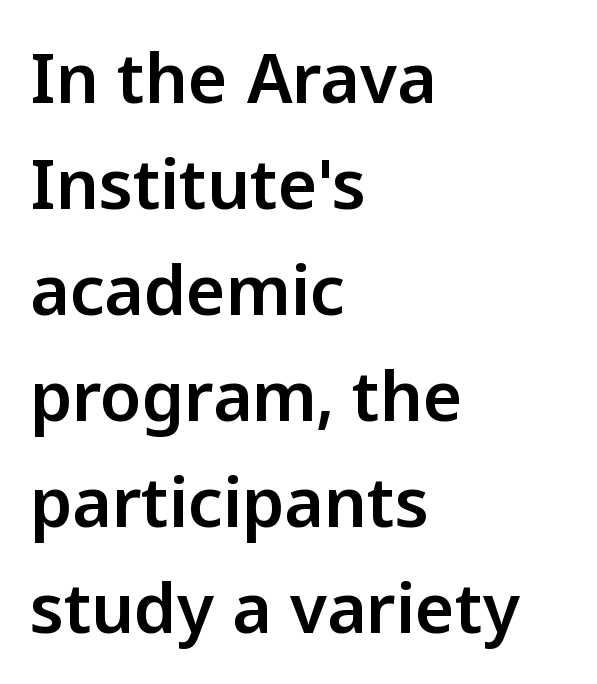
Q: Is the text italic (slanted)? A: No, it is upright.
Q: Is the typeface a serif or a sans-serif typeface? A: Sans-serif.
Q: Is the text underlined? A: No.
Q: How is the paragraph aligned? A: Left-aligned.
Q: Is the spacing between letters normal or unusually wide? A: Normal.
Q: Is the spacing between lines tight, normal or loose? A: Normal.
Q: Width (condensed, normal, or wide)? A: Normal.
Q: Stroke contrast? A: Low.
Q: x-height? A: Medium.
Q: Monospaced? A: No.
